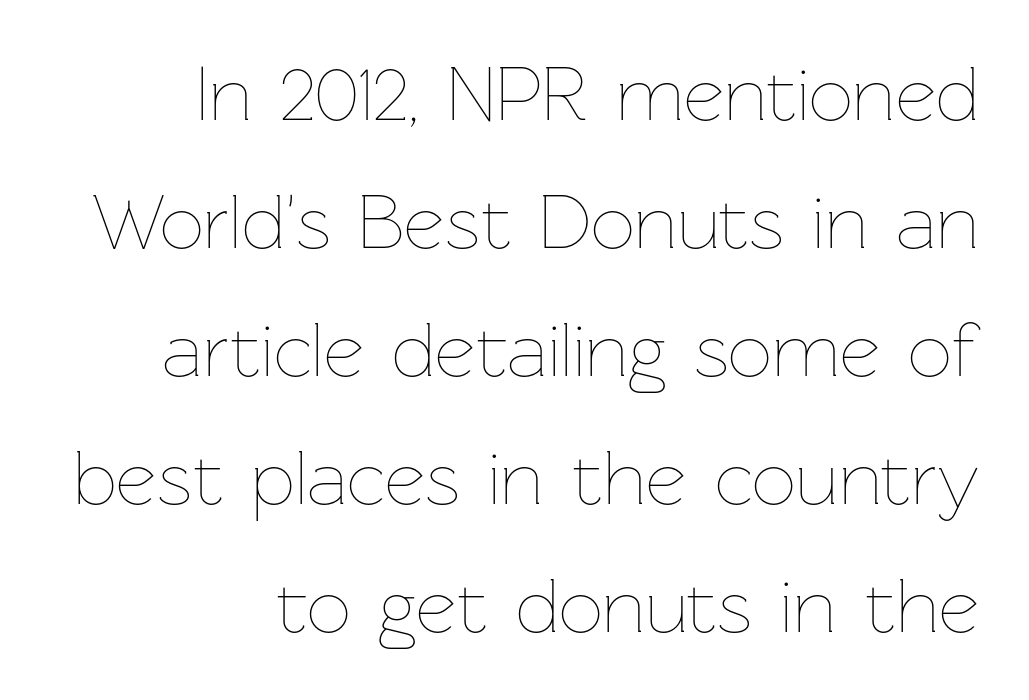
Characters remain perfectly vertical along every line. Think standard paragraph weight, or any step lighter than that. A typesetter would call this zero additional tracking. The area under the type is left untouched. Baseline-to-baseline distance is the conventional proportion of letter height. Notice how the passage keeps a crisp vertical edge on the right only.
